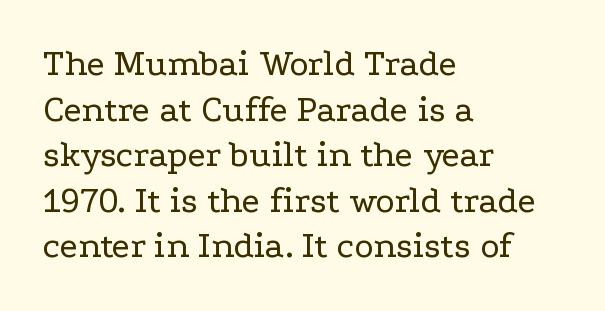
{"serif": "yes", "italic": "no", "bold": "no", "weight": "regular", "width": "wide", "stroke_contrast": "low", "x_height": "medium", "monospaced": "no", "underline": "no", "align": "left", "line_spacing_ratio": 1.23, "letter_spacing": "normal", "letter_spacing_em": 0.0, "glyph_px": 37}
